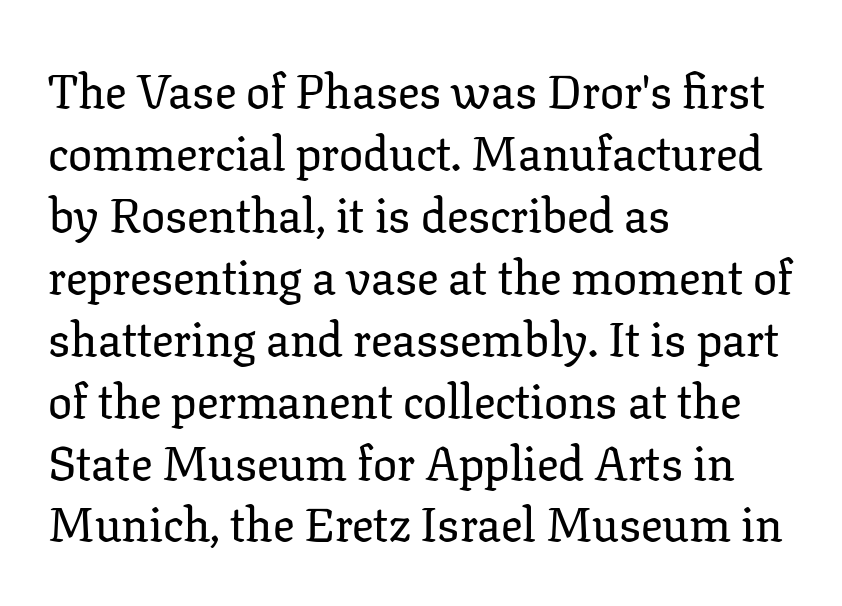
Q: Is the text italic (slanted)? A: No, it is upright.
Q: Is the typeface a serif or a sans-serif typeface? A: Serif.
Q: Is the text underlined? A: No.
Q: How is the paragraph aligned? A: Left-aligned.
Q: Is the spacing between letters normal or unusually wide? A: Normal.
Q: Is the spacing between lines tight, normal or loose? A: Normal.
Q: Width (condensed, normal, or wide)? A: Normal.
Q: Stroke contrast? A: Low.
Q: x-height? A: Medium.
Q: Monospaced? A: No.
